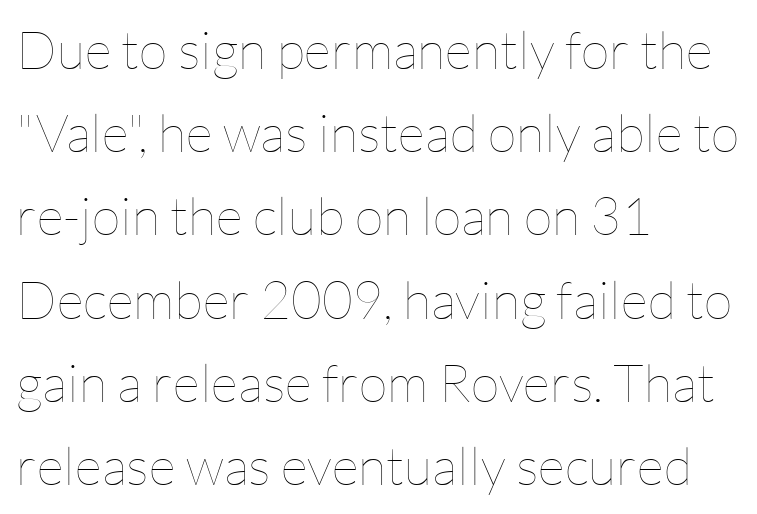
Q: Is the text bold? A: No.
Q: Is the text italic (slanted)? A: No, it is upright.
Q: Is the text underlined? A: No.
Q: How is the paragraph aligned? A: Left-aligned.
Q: Is the spacing between letters normal or unusually wide? A: Normal.
Q: Is the spacing between lines tight, normal or loose? A: Normal.
Q: Width (condensed, normal, or wide)? A: Normal.
Q: Stroke contrast? A: Low.
Q: x-height? A: Medium.
Q: Monospaced? A: No.
